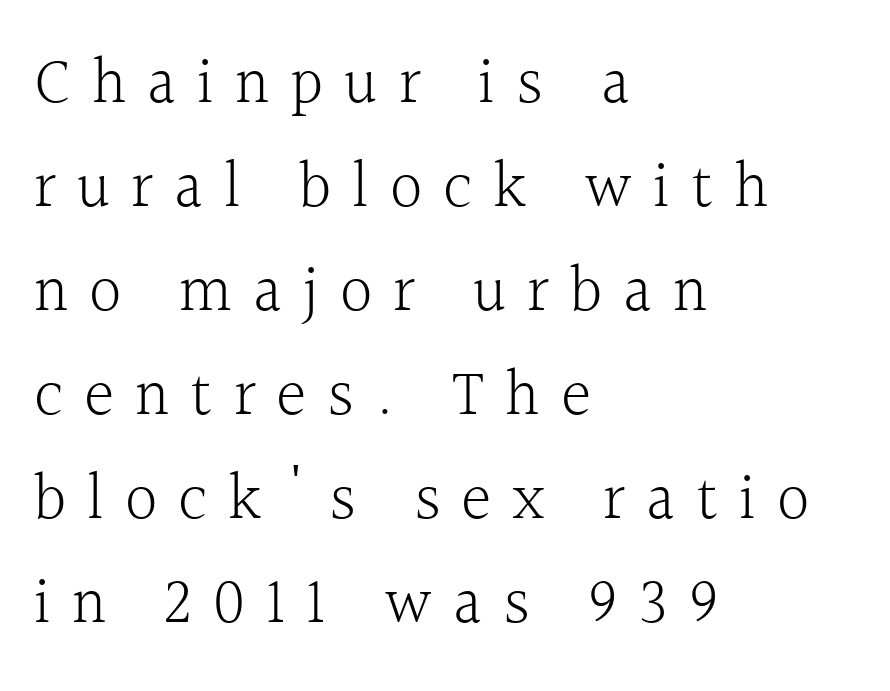
Q: Is the text bold? A: No.
Q: Is the text italic (slanted)? A: No, it is upright.
Q: Is the typeface a serif or a sans-serif typeface? A: Serif.
Q: Is the text underlined? A: No.
Q: How is the paragraph aligned? A: Left-aligned.
Q: Is the spacing between letters normal or unusually wide? A: Unusually wide.
Q: Is the spacing between lines tight, normal or loose? A: Normal.
Q: Width (condensed, normal, or wide)? A: Normal.
Q: x-height? A: Medium.
Q: Monospaced? A: No.
